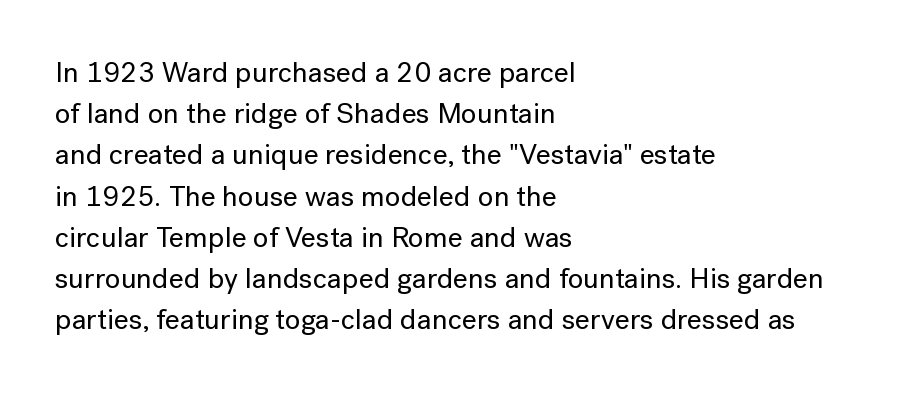
The image shows 29 px sans-serif type, upright; set left-aligned, normal line spacing (1.42x), normal letter spacing, not underlined; low stroke contrast and a medium x-height.
